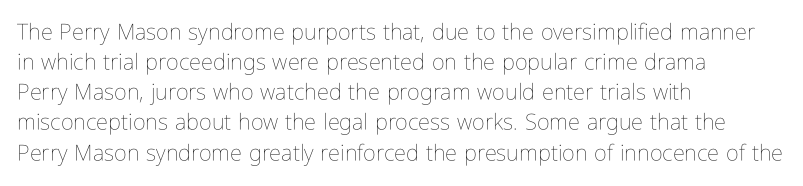
{"italic": "no", "bold": "no", "underline": "no", "align": "left", "line_spacing": "normal", "line_spacing_ratio": 1.37, "letter_spacing": "normal", "letter_spacing_em": 0.0, "glyph_px": 22}
